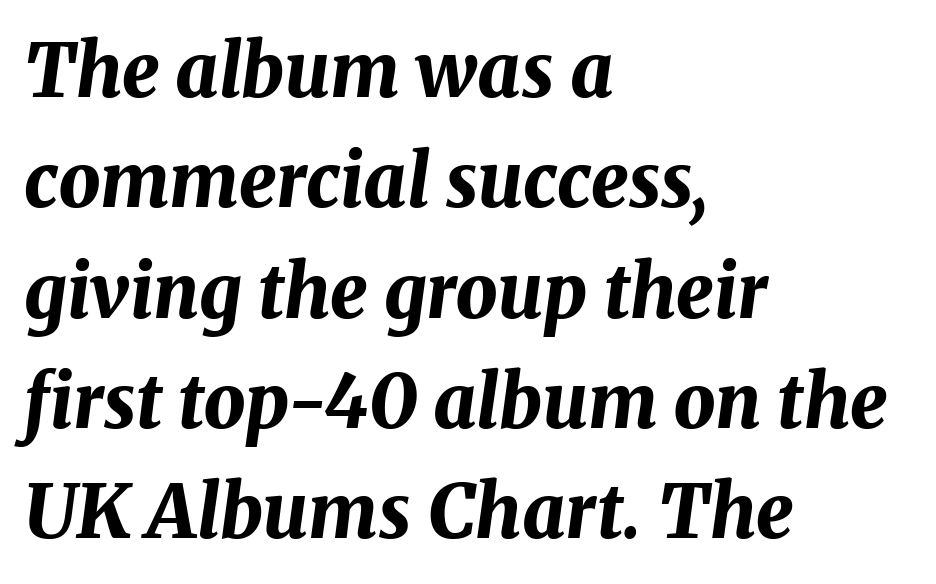
Q: Is the text bold? A: Yes.
Q: Is the text italic (slanted)? A: Yes, it leans right by about 8 degrees.
Q: Is the text underlined? A: No.
Q: How is the paragraph aligned? A: Left-aligned.
Q: Is the spacing between letters normal or unusually wide? A: Normal.
Q: Is the spacing between lines tight, normal or loose? A: Normal.
Q: Width (condensed, normal, or wide)? A: Normal.
Q: Stroke contrast? A: Medium.
Q: x-height? A: Medium.
Q: Monospaced? A: No.
